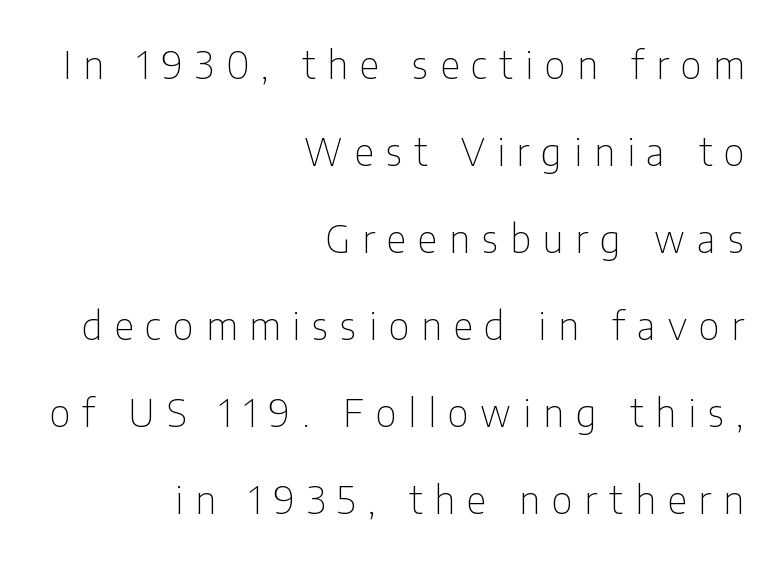
{"serif": "no", "italic": "no", "bold": "no", "weight": "thin", "width": "condensed", "stroke_contrast": "low", "x_height": "medium", "monospaced": "no", "underline": "no", "align": "right", "line_spacing": "loose", "line_spacing_ratio": 2.29, "letter_spacing": "wide", "letter_spacing_em": 0.32, "glyph_px": 38}
